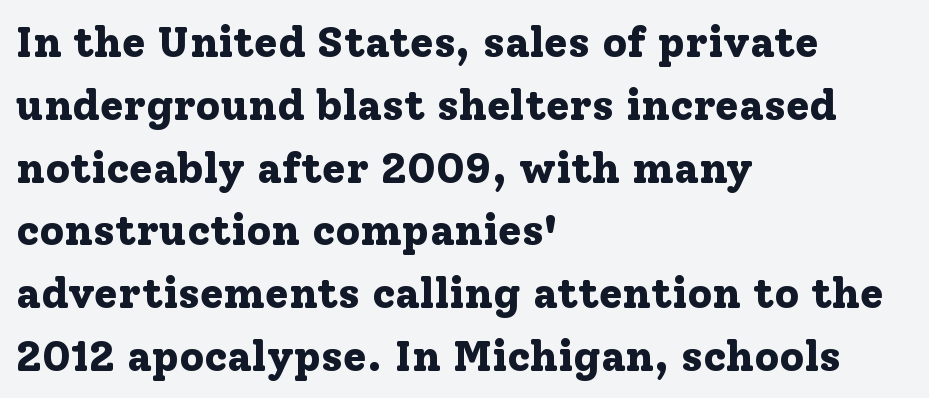
Q: Is the text bold? A: Yes.
Q: Is the text italic (slanted)? A: No, it is upright.
Q: Is the typeface a serif or a sans-serif typeface? A: Serif.
Q: Is the text underlined? A: No.
Q: How is the paragraph aligned? A: Left-aligned.
Q: Is the spacing between letters normal or unusually wide? A: Normal.
Q: Is the spacing between lines tight, normal or loose? A: Normal.
Q: Width (condensed, normal, or wide)? A: Normal.
Q: Stroke contrast? A: Low.
Q: x-height? A: Medium.
Q: Monospaced? A: No.
